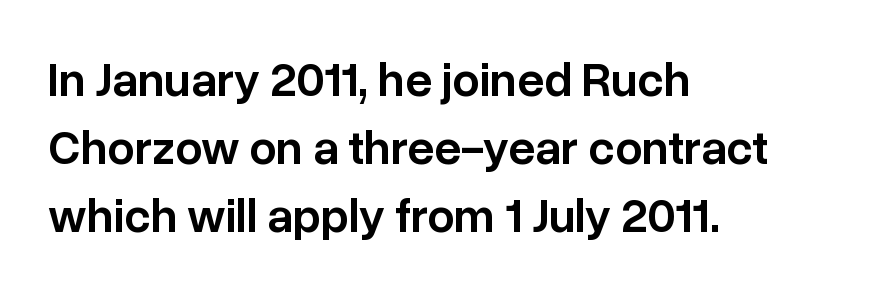
Q: Is the text bold? A: Semi-bold.
Q: Is the text italic (slanted)? A: No, it is upright.
Q: Is the typeface a serif or a sans-serif typeface? A: Sans-serif.
Q: Is the text underlined? A: No.
Q: How is the paragraph aligned? A: Left-aligned.
Q: Is the spacing between letters normal or unusually wide? A: Normal.
Q: Is the spacing between lines tight, normal or loose? A: Normal.
Q: Width (condensed, normal, or wide)? A: Normal.
Q: Stroke contrast? A: Low.
Q: x-height? A: Medium.
Q: Monospaced? A: No.
